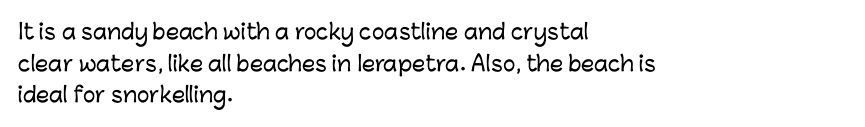
Has an underline been added? It has not. Do the letters lean? They stand straight. Notice how descenders clear the ascenders below comfortably — that's standard leading. The line texture is even and compact thanks to regular tracking.
